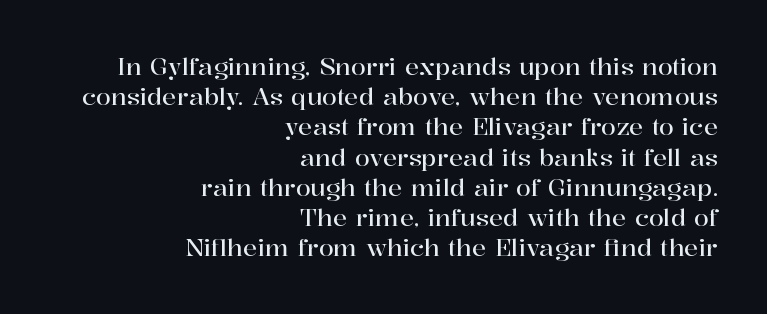
Q: Is the text italic (slanted)? A: No, it is upright.
Q: Is the text underlined? A: No.
Q: How is the paragraph aligned? A: Right-aligned.
Q: Is the spacing between letters normal or unusually wide? A: Normal.
Q: Is the spacing between lines tight, normal or loose? A: Normal.
